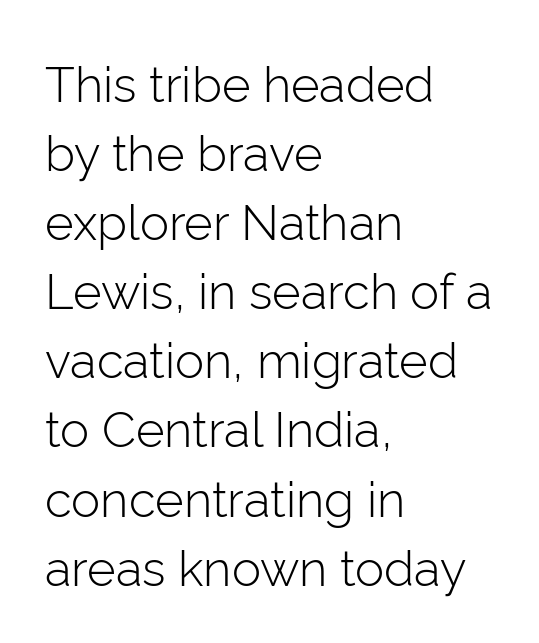
Serif or sans? Sans — the stroke terminals are bare. What's the leading like? Ordinary, nothing unusual. The space beneath each line is pristine and unruled. Stems and bowls with no extra thickness — not bold.
